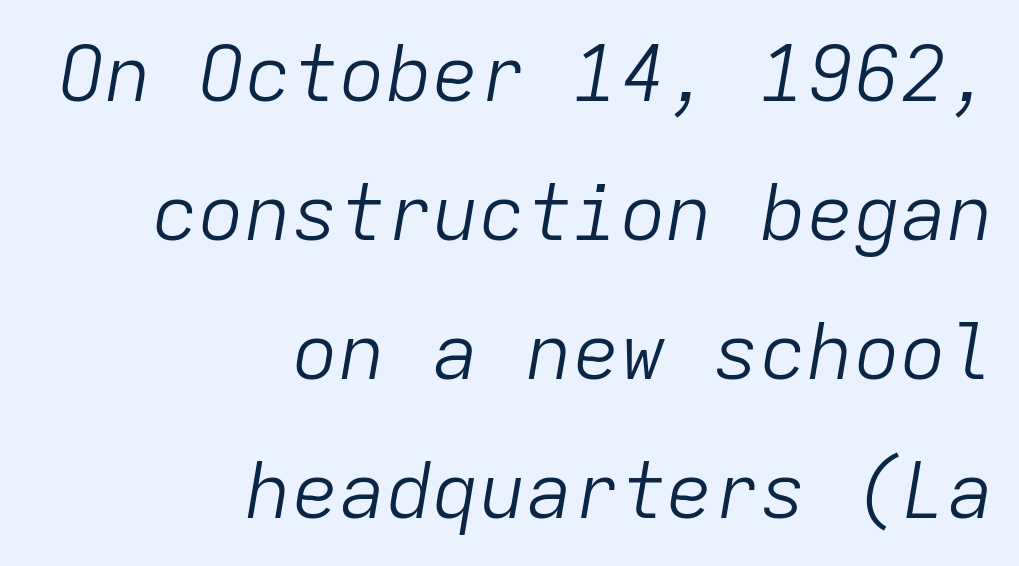
Letter spacing: default. Yep, that's italic — everything's leaning. You could count columns in this text — the font is strictly monospaced. Descender tails drop into unmarked territory. The paragraph shown leans on its right margin. Stems and bowls with no extra thickness — not bold.
